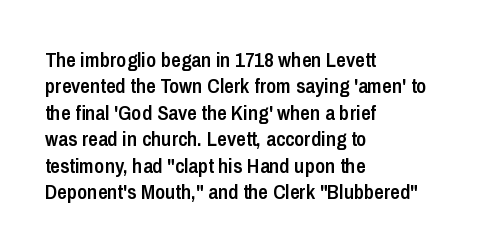
{"italic": "no", "bold": "semi", "underline": "no", "align": "left", "line_spacing": "normal", "line_spacing_ratio": 1.26, "letter_spacing": "normal", "letter_spacing_em": 0.0, "glyph_px": 21}
